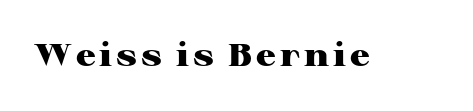
{"serif": "yes", "italic": "no", "bold": "yes", "weight": "heavy", "width": "wide", "stroke_contrast": "high", "x_height": "medium", "monospaced": "no", "underline": "no", "glyph_px": 31}
